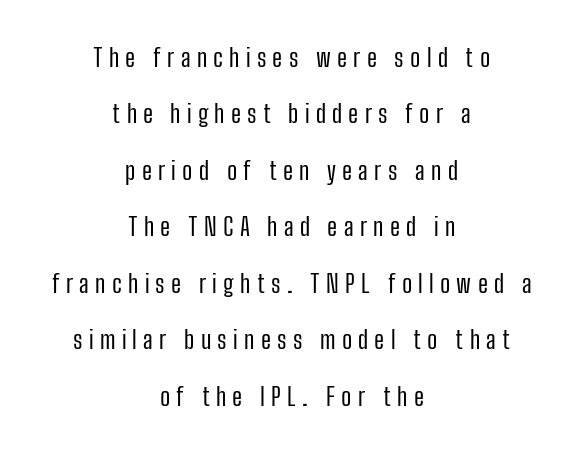
The image shows 25 px text type, upright; set centered, loose line spacing (2.26x), unusually wide letter spacing (+0.25 em), not underlined.
